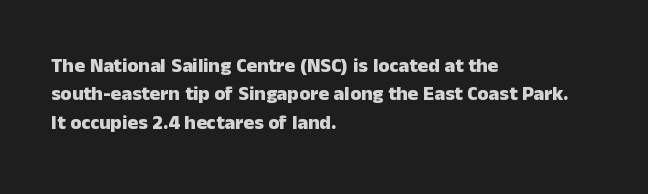
The image shows 20 px bold type, upright; set left-aligned, normal line spacing (1.42x), normal letter spacing, not underlined.
